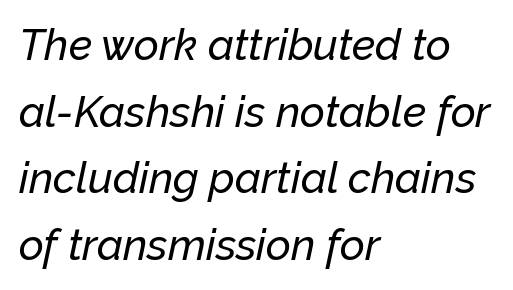
{"italic": "yes", "lean": "right", "slant_degrees": 12, "width": "normal", "stroke_contrast": "low", "x_height": "medium", "monospaced": "no", "underline": "no", "align": "left", "line_spacing": "normal", "line_spacing_ratio": 1.55, "letter_spacing": "normal", "letter_spacing_em": 0.0, "glyph_px": 43}
